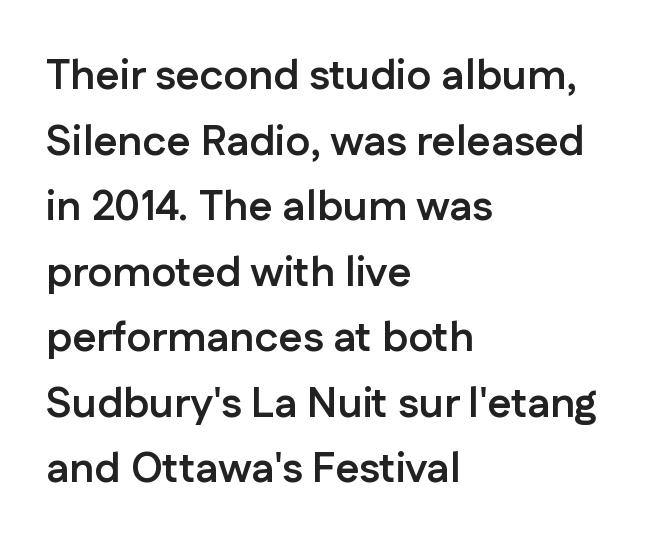
The image shows 42 px semibold sans-serif type, upright; set left-aligned, normal line spacing (1.56x), normal letter spacing, not underlined; low stroke contrast and a medium x-height.
